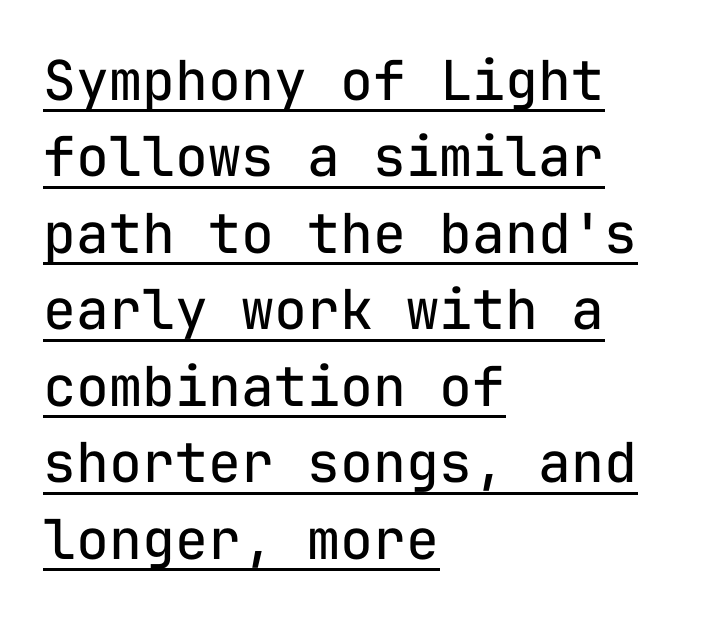
To sum up the face: it is a sans, with no serifs. The font is comparable to plain body text, perhaps lighter. A typesetter would call this monospace, since all characters share one set width. Vertical spacing — default. The face used here appears with an underline applied.
